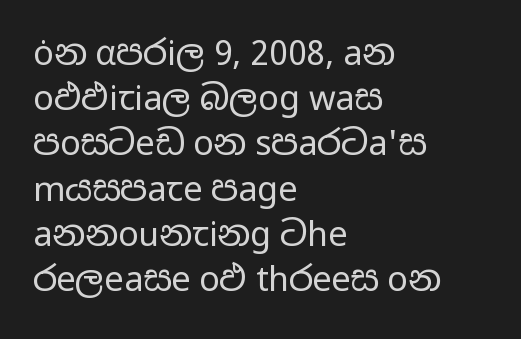
{"serif": "no", "italic": "no", "bold": "no", "weight": "regular", "width": "wide", "stroke_contrast": "low", "x_height": "medium", "monospaced": "no", "underline": "no", "align": "left", "line_spacing": "normal", "line_spacing_ratio": 1.33, "letter_spacing": "normal", "letter_spacing_em": 0.0, "glyph_px": 34}
